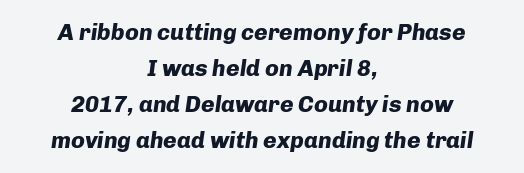
{"italic": "yes", "lean": "right", "slant_degrees": 8, "bold": "yes", "underline": "no", "align": "center", "line_spacing": "normal", "line_spacing_ratio": 1.57, "letter_spacing": "normal", "letter_spacing_em": 0.0, "glyph_px": 23}
